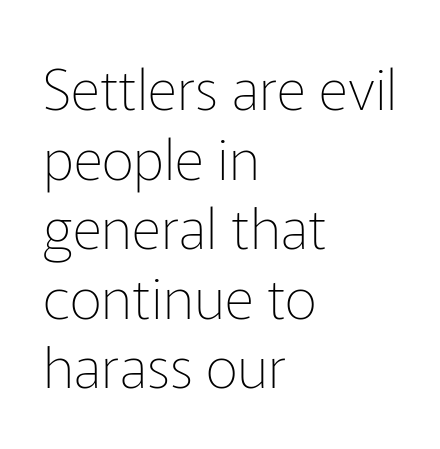
Q: Is the text bold? A: No.
Q: Is the text italic (slanted)? A: No, it is upright.
Q: Is the typeface a serif or a sans-serif typeface? A: Sans-serif.
Q: Is the text underlined? A: No.
Q: How is the paragraph aligned? A: Left-aligned.
Q: Is the spacing between letters normal or unusually wide? A: Normal.
Q: Width (condensed, normal, or wide)? A: Normal.
Q: Stroke contrast? A: Low.
Q: x-height? A: Medium.
Q: Monospaced? A: No.
